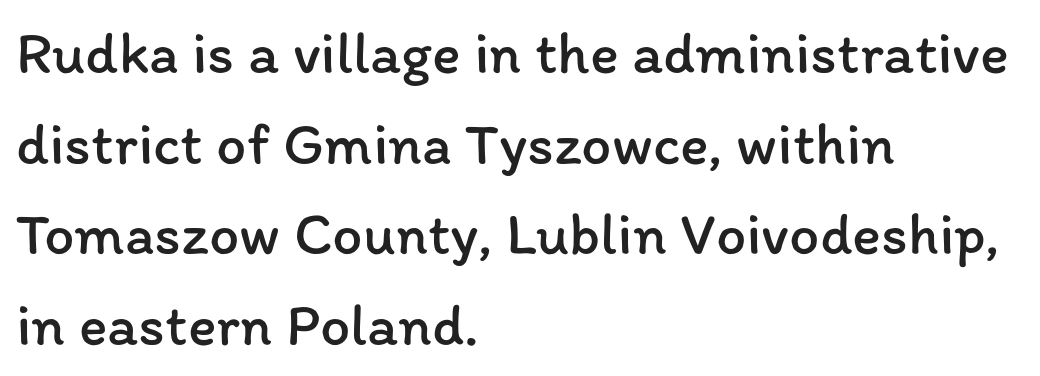
Just letters on the line, the space beneath them empty. Proportional: the letters do not fall into vertical columns. This is not heavy type; no bold has been used. The compositor pushed each line to the left boundary. Characters follow at the spacing the type designer built in.
